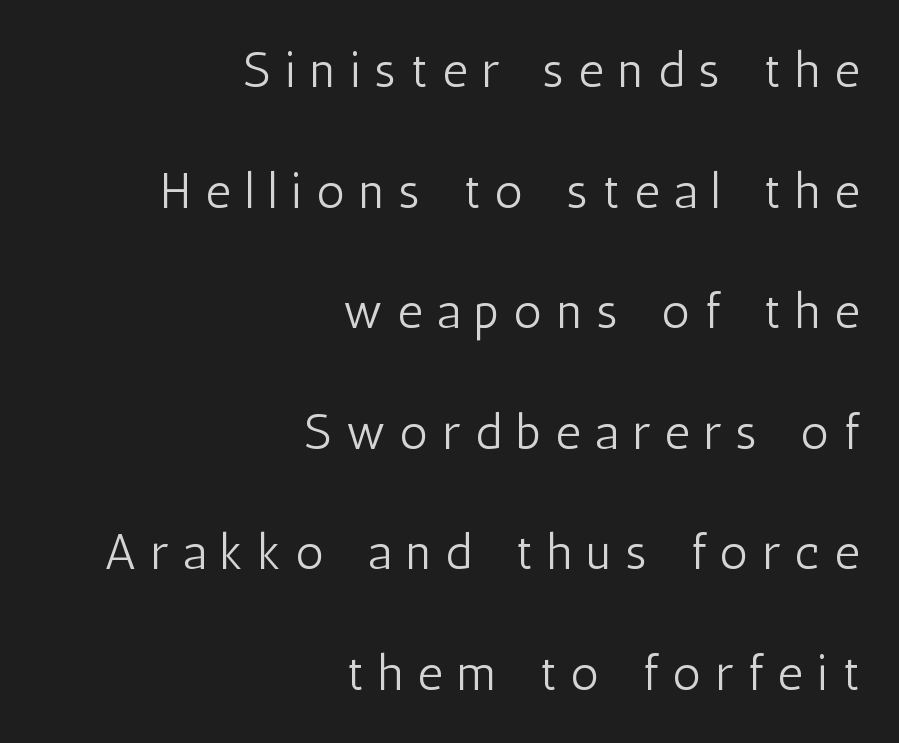
Underline: absent. What kind of face is this? One without serifs — a sans. Caption: multi-line text, flush right, ragged left. Words appear elongated and porous because spacing is wide.
